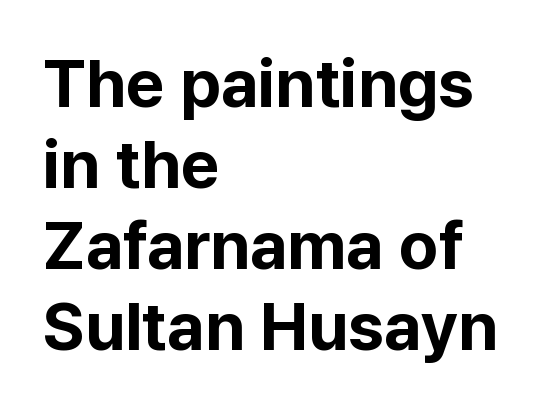
{"serif": "no", "italic": "no", "bold": "yes", "weight": "bold", "width": "normal", "stroke_contrast": "low", "x_height": "medium", "monospaced": "no", "underline": "no", "align": "left", "line_spacing_ratio": 1.21, "letter_spacing": "normal", "letter_spacing_em": 0.0, "glyph_px": 67}
